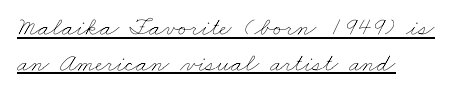
The image shows 26 px text type; set left-aligned, normal line spacing (1.38x), normal letter spacing, underlined.
